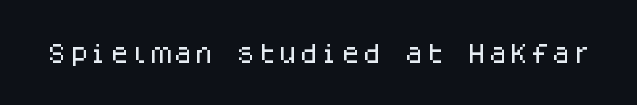
Every character sits straight up, as roman type does. The string is rendered with underlining switched off. Students, note that the glyphs here touch the page at normal intervals.
